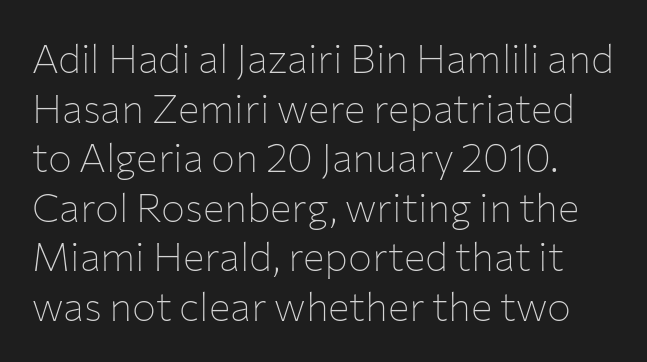
Q: Is the text bold? A: No.
Q: Is the text italic (slanted)? A: No, it is upright.
Q: Is the typeface a serif or a sans-serif typeface? A: Sans-serif.
Q: Is the text underlined? A: No.
Q: Is the spacing between letters normal or unusually wide? A: Normal.
Q: Width (condensed, normal, or wide)? A: Normal.
Q: Stroke contrast? A: Low.
Q: x-height? A: Medium.
Q: Monospaced? A: No.
